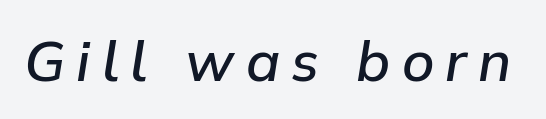
{"italic": "yes", "lean": "right", "slant_degrees": 9, "bold": "semi", "weight": "semibold", "width": "normal", "stroke_contrast": "low", "x_height": "medium", "monospaced": "no", "underline": "no", "letter_spacing": "wide", "letter_spacing_em": 0.2, "glyph_px": 56}
